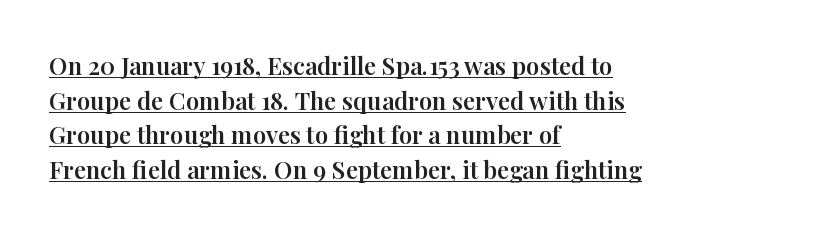
Q: Is the text italic (slanted)? A: No, it is upright.
Q: Is the text underlined? A: Yes.
Q: How is the paragraph aligned? A: Left-aligned.
Q: Is the spacing between letters normal or unusually wide? A: Normal.
Q: Is the spacing between lines tight, normal or loose? A: Normal.
